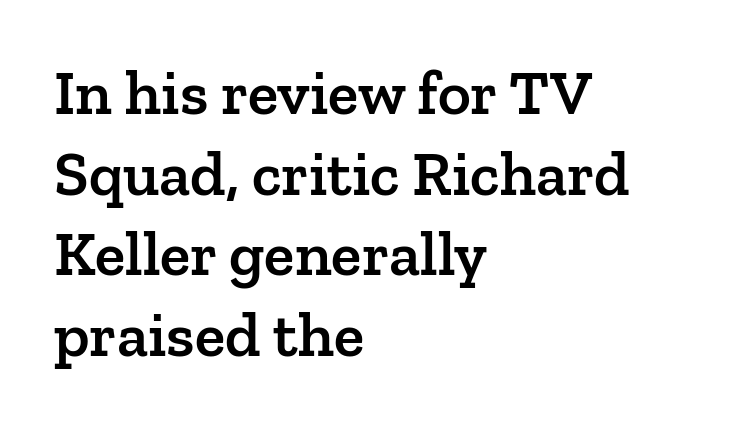
The image shows 63 px semibold serif type, upright; set left-aligned, normal line spacing (1.28x), normal letter spacing, not underlined; low stroke contrast and a medium x-height.
